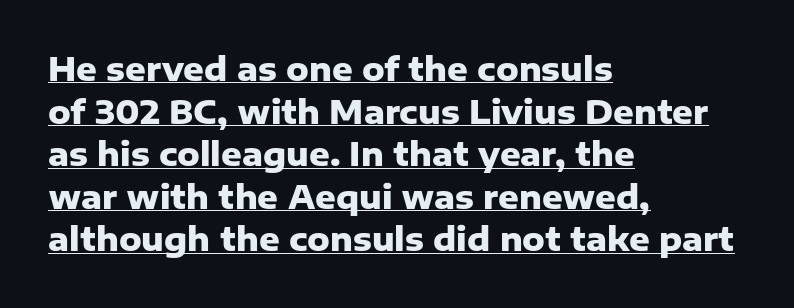
{"serif": "no", "italic": "no", "bold": "yes", "weight": "heavy", "width": "normal", "stroke_contrast": "low", "x_height": "medium", "monospaced": "no", "underline": "yes", "align": "left", "line_spacing": "normal", "line_spacing_ratio": 1.33, "letter_spacing": "normal", "letter_spacing_em": 0.0, "glyph_px": 32}
